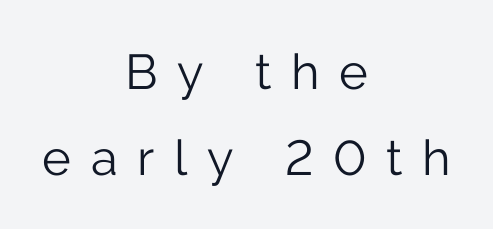
{"serif": "no", "italic": "no", "bold": "no", "weight": "light", "width": "normal", "stroke_contrast": "low", "x_height": "medium", "monospaced": "no", "underline": "no", "align": "center", "line_spacing_ratio": 1.75, "letter_spacing": "wide", "letter_spacing_em": 0.4, "glyph_px": 49}
